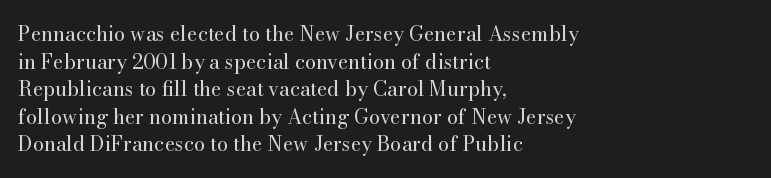
Q: Is the text bold? A: No.
Q: Is the text italic (slanted)? A: No, it is upright.
Q: Is the text underlined? A: No.
Q: How is the paragraph aligned? A: Left-aligned.
Q: Is the spacing between letters normal or unusually wide? A: Normal.
Q: Is the spacing between lines tight, normal or loose? A: Normal.
